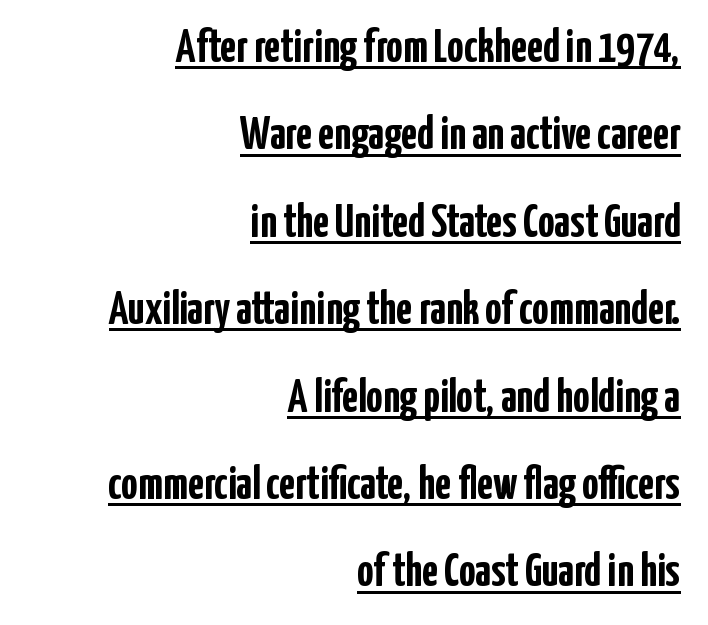
Q: Is the text bold? A: Yes.
Q: Is the text italic (slanted)? A: No, it is upright.
Q: Is the typeface a serif or a sans-serif typeface? A: Sans-serif.
Q: Is the text underlined? A: Yes.
Q: How is the paragraph aligned? A: Right-aligned.
Q: Is the spacing between letters normal or unusually wide? A: Normal.
Q: Is the spacing between lines tight, normal or loose? A: Loose.
Q: Width (condensed, normal, or wide)? A: Condensed.
Q: Stroke contrast? A: Low.
Q: x-height? A: Medium.
Q: Monospaced? A: No.
